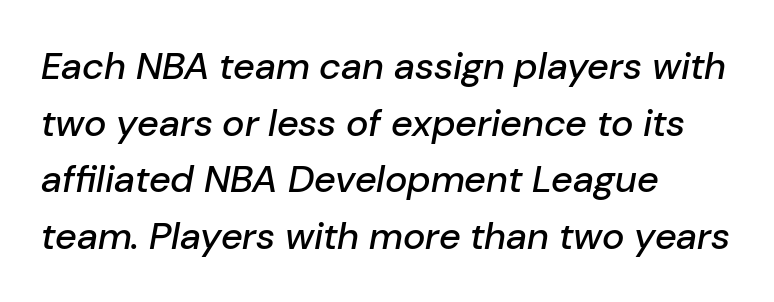
{"italic": "yes", "lean": "right", "slant_degrees": 10, "width": "normal", "stroke_contrast": "low", "x_height": "medium", "monospaced": "no", "underline": "no", "align": "left", "line_spacing": "normal", "line_spacing_ratio": 1.49, "letter_spacing": "normal", "letter_spacing_em": 0.0, "glyph_px": 38}
